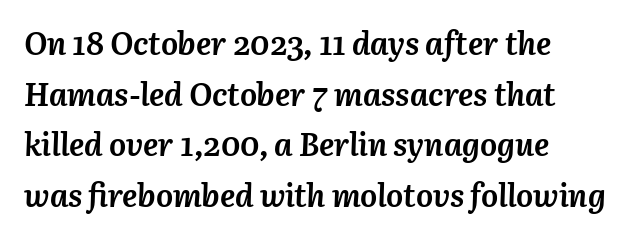
The passage is arranged the way most books set body copy — flush left. There's an unmistakable incline to the writing here. The letters are bold, with thick, heavy strokes. How would I describe the line gaps? Plain and ordinary. Each letter keeps its own natural width here, so spacing adapts to shape.
